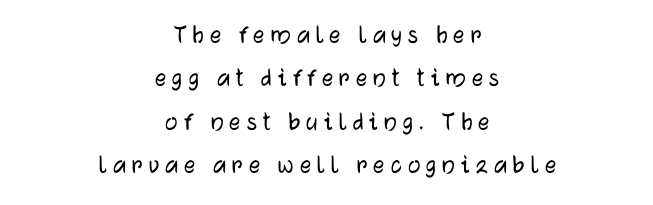
{"serif": "no", "italic": "no", "width": "normal", "stroke_contrast": "low", "x_height": "medium", "monospaced": "no", "underline": "no", "align": "center", "line_spacing": "normal", "line_spacing_ratio": 1.55, "letter_spacing": "wide", "letter_spacing_em": 0.21, "glyph_px": 28}
